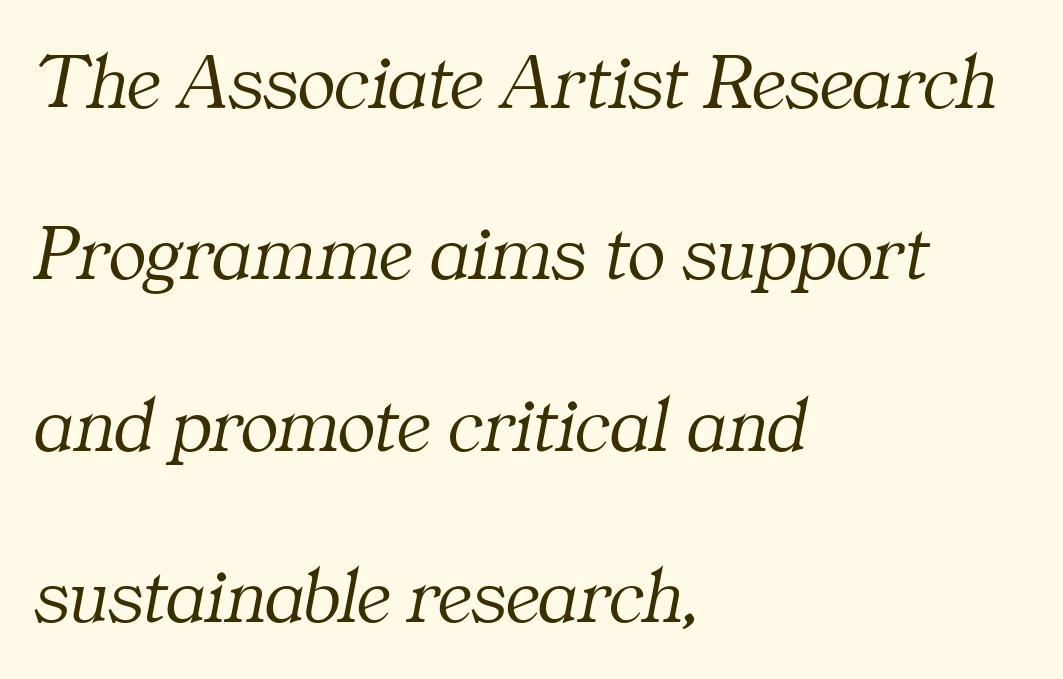
{"serif": "yes", "italic": "yes", "lean": "right", "slant_degrees": 11, "bold": "no", "weight": "light", "width": "normal", "stroke_contrast": "medium", "x_height": "medium", "monospaced": "no", "underline": "no", "align": "left", "line_spacing": "loose", "line_spacing_ratio": 2.17, "letter_spacing": "normal", "letter_spacing_em": 0.0, "glyph_px": 79}
